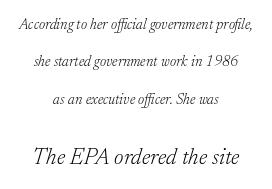
The image shows 23 px text type, italic (leaning right); set centered, loose line spacing (2.49x), normal letter spacing, not underlined; the second (bottom) block is 1.53x larger.
